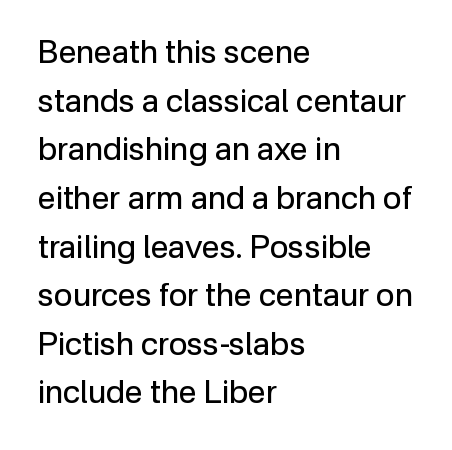
Grotesque or geometric, the face here clearly has no serifs. This is the regular roman posture of the typeface. Tracking value appears to be zero — textbook default spacing. The block of text has a typical density, with ordinary space between rows. The rendering uses natural spacing where letterforms have individual widths. Has an underline been added? It has not.
